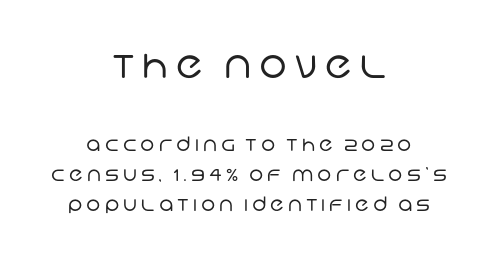
Q: Is the text bold? A: No.
Q: Is the typeface a serif or a sans-serif typeface? A: Sans-serif.
Q: Is the text underlined? A: No.
Q: How is the paragraph aligned? A: Centered.
Q: Is the spacing between letters normal or unusually wide? A: Unusually wide.
Q: Is the spacing between lines tight, normal or loose? A: Normal.
Q: Which block of text is set in a larger size, the first (top) or the second (bottom)? A: The first (top) one.
Q: Width (condensed, normal, or wide)? A: Normal.
Q: Stroke contrast? A: Low.
Q: x-height? A: Large.
Q: Monospaced? A: No.
